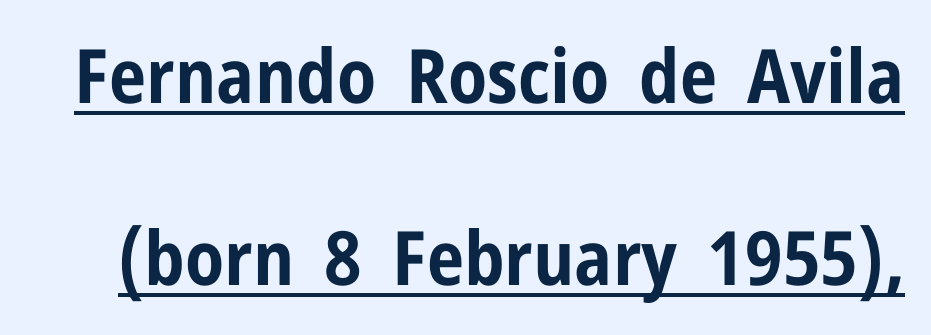
The image shows 75 px bold, condensed sans-serif type, upright; set loose line spacing (2.43x), normal letter spacing, underlined; low stroke contrast and a medium x-height.
